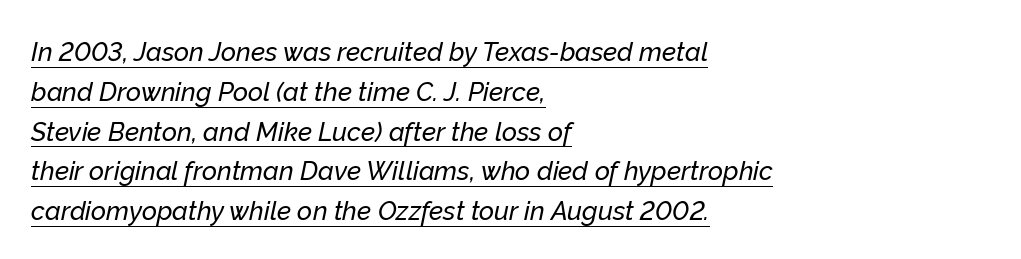
The line texture is even and compact thanks to regular tracking. The text block is weighted toward the left margin, trailing off unevenly rightward. The rendered words wear a rule along their underside. Looking at the ascenders, they clearly lean. Interline gaps are of average width in this sample.
